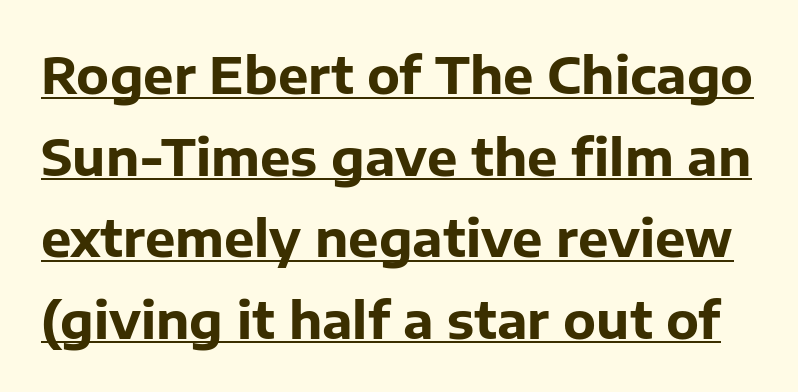
{"serif": "no", "italic": "no", "bold": "yes", "weight": "bold", "width": "normal", "stroke_contrast": "low", "x_height": "medium", "monospaced": "no", "underline": "yes", "line_spacing": "normal", "line_spacing_ratio": 1.6, "letter_spacing": "normal", "letter_spacing_em": 0.0, "glyph_px": 51}
